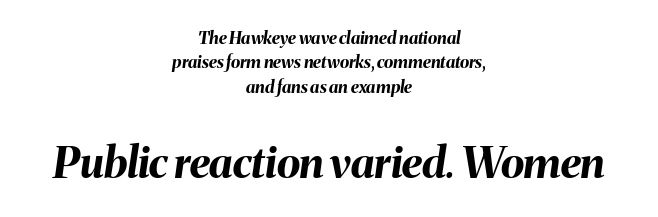
Q: Is the text bold? A: Yes.
Q: Is the text italic (slanted)? A: Yes, it leans right by about 8 degrees.
Q: Is the text underlined? A: No.
Q: How is the paragraph aligned? A: Centered.
Q: Is the spacing between letters normal or unusually wide? A: Normal.
Q: Is the spacing between lines tight, normal or loose? A: Normal.
Q: Which block of text is set in a larger size, the first (top) or the second (bottom)? A: The second (bottom) one.
Q: Width (condensed, normal, or wide)? A: Normal.
Q: Stroke contrast? A: Medium.
Q: x-height? A: Medium.
Q: Monospaced? A: No.
